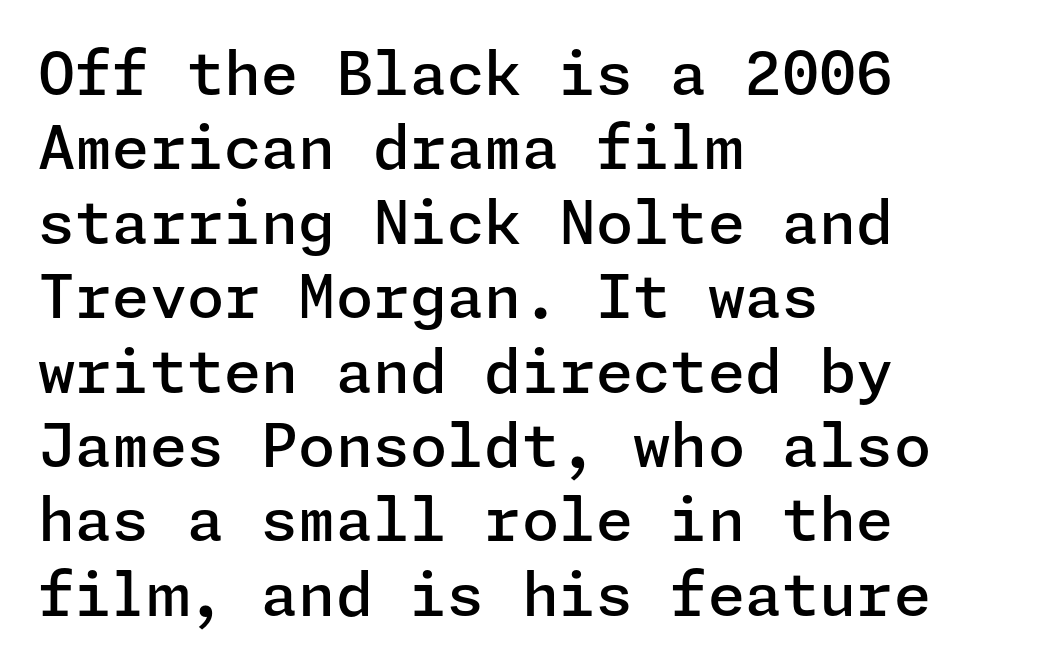
A fair bit of extra ink — the face is semibold, not bold. Honestly, there is no underline to notice here at all. The text was rendered using a sans face with plain stroke endings. The letters stand straight up with perfectly vertical stems. Caption: multi-line text, flush left, ragged right. The letterforms sit shoulder to shoulder at normal distance.
